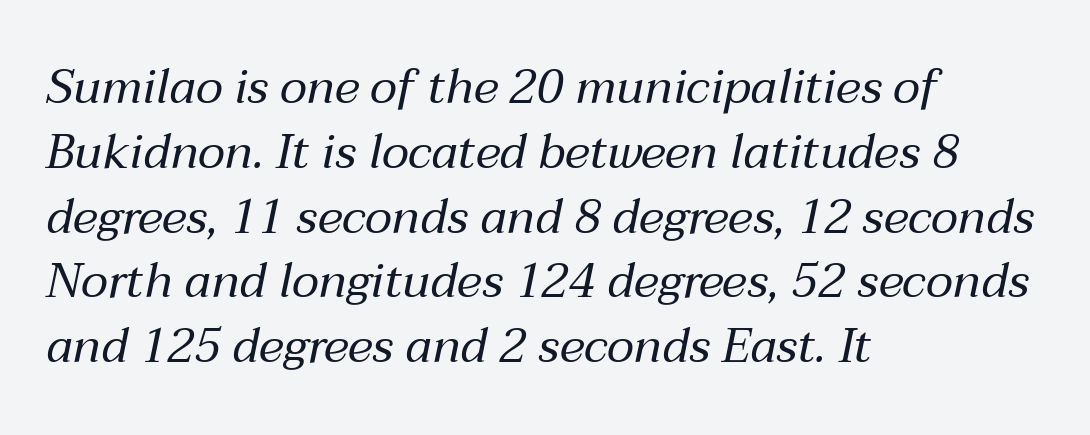
Q: Is the text bold? A: No.
Q: Is the text italic (slanted)? A: Yes, it leans right by about 12 degrees.
Q: Is the text underlined? A: No.
Q: How is the paragraph aligned? A: Left-aligned.
Q: Is the spacing between letters normal or unusually wide? A: Normal.
Q: Is the spacing between lines tight, normal or loose? A: Normal.
Q: Width (condensed, normal, or wide)? A: Normal.
Q: Stroke contrast? A: Medium.
Q: x-height? A: Medium.
Q: Monospaced? A: No.
